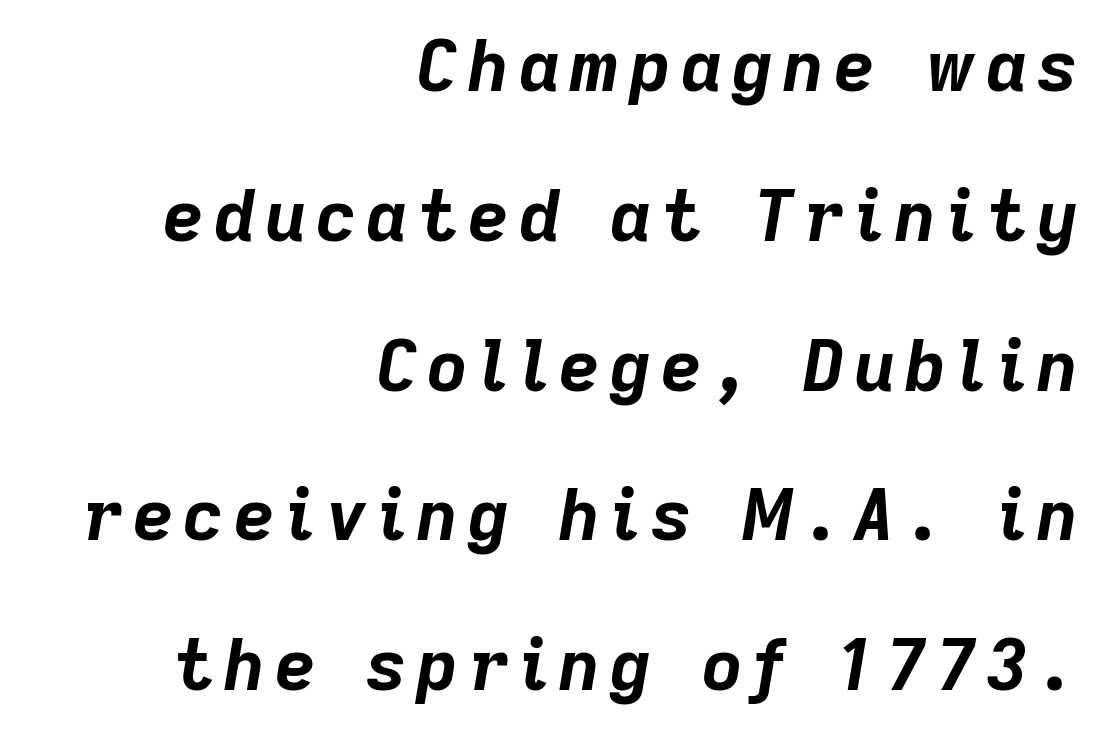
Q: Is the text bold? A: Yes.
Q: Is the text italic (slanted)? A: Yes, it leans right by about 9 degrees.
Q: Is the text underlined? A: No.
Q: How is the paragraph aligned? A: Right-aligned.
Q: Is the spacing between lines tight, normal or loose? A: Loose.
Q: Width (condensed, normal, or wide)? A: Normal.
Q: Stroke contrast? A: Low.
Q: x-height? A: Medium.
Q: Monospaced? A: No.
